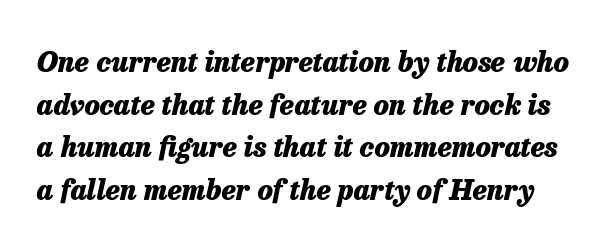
Q: Is the text bold? A: Yes.
Q: Is the text italic (slanted)? A: Yes, it leans right by about 13 degrees.
Q: Is the text underlined? A: No.
Q: Is the spacing between letters normal or unusually wide? A: Normal.
Q: Is the spacing between lines tight, normal or loose? A: Normal.
Q: Width (condensed, normal, or wide)? A: Normal.
Q: Stroke contrast? A: Low.
Q: x-height? A: Medium.
Q: Monospaced? A: No.
